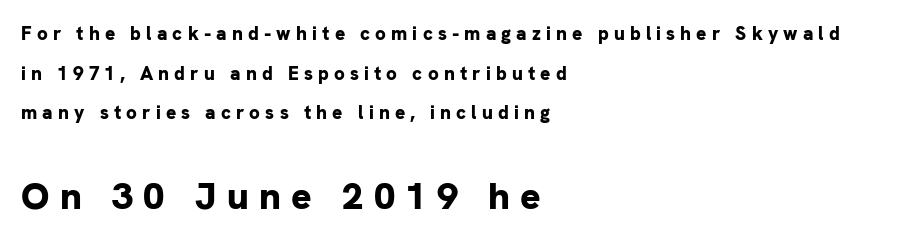
{"serif": "no", "italic": "no", "bold": "yes", "weight": "bold", "width": "normal", "stroke_contrast": "low", "x_height": "medium", "monospaced": "no", "underline": "no", "align": "left", "line_spacing": "loose", "line_spacing_ratio": 2.09, "letter_spacing": "wide", "letter_spacing_em": 0.27, "larger_block": "second", "size_ratio": 2.0, "glyph_px": 38}
